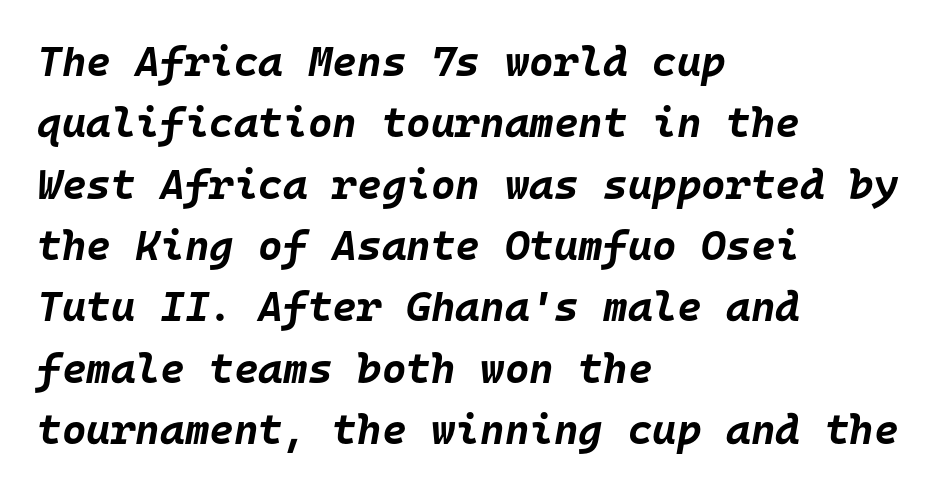
Q: Is the text bold? A: Yes.
Q: Is the text italic (slanted)? A: Yes, it leans right by about 10 degrees.
Q: Is the text underlined? A: No.
Q: How is the paragraph aligned? A: Left-aligned.
Q: Is the spacing between letters normal or unusually wide? A: Normal.
Q: Is the spacing between lines tight, normal or loose? A: Normal.
Q: Width (condensed, normal, or wide)? A: Normal.
Q: Stroke contrast? A: Low.
Q: x-height? A: Large.
Q: Monospaced? A: Yes.
